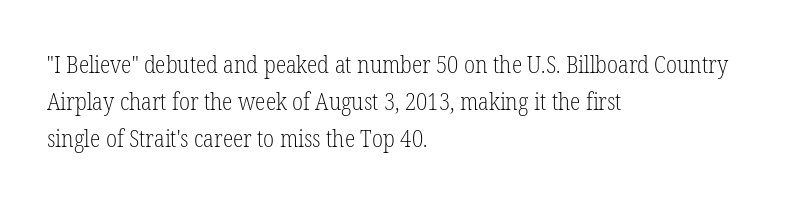
Q: Is the text bold? A: No.
Q: Is the text italic (slanted)? A: No, it is upright.
Q: Is the text underlined? A: No.
Q: How is the paragraph aligned? A: Left-aligned.
Q: Is the spacing between letters normal or unusually wide? A: Normal.
Q: Is the spacing between lines tight, normal or loose? A: Normal.
